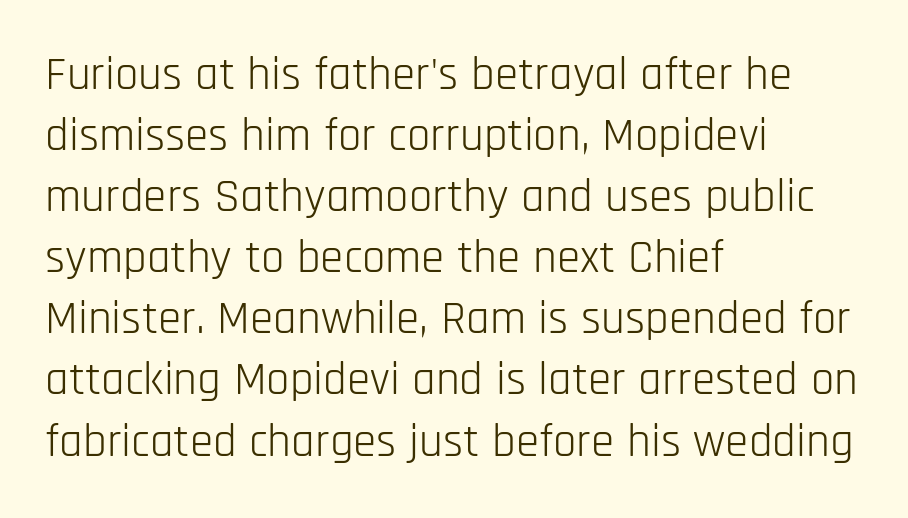
Q: Is the text bold? A: No.
Q: Is the text italic (slanted)? A: No, it is upright.
Q: Is the typeface a serif or a sans-serif typeface? A: Sans-serif.
Q: Is the text underlined? A: No.
Q: How is the paragraph aligned? A: Left-aligned.
Q: Is the spacing between letters normal or unusually wide? A: Normal.
Q: Is the spacing between lines tight, normal or loose? A: Normal.
Q: Width (condensed, normal, or wide)? A: Condensed.
Q: Stroke contrast? A: Low.
Q: x-height? A: Large.
Q: Monospaced? A: No.
